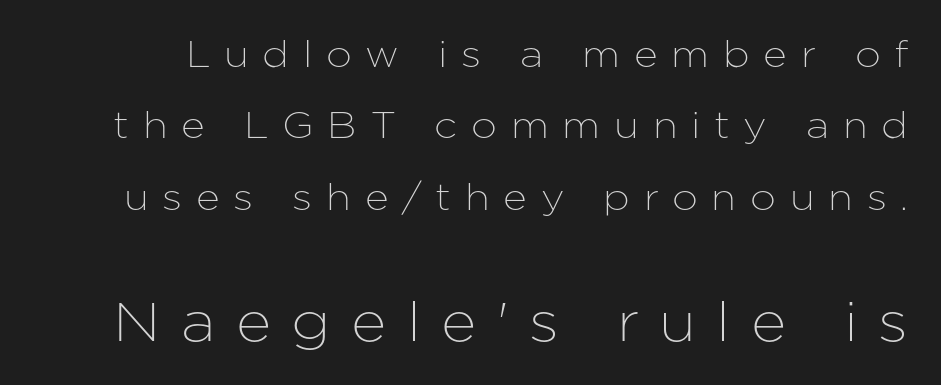
Top chunk: small. Bottom chunk: large. The designer dialed line spacing up above the default. The zone under the glyphs is completely vacant. Substantial extra tracking has been applied to these lines. Tall strokes in this sample are plumb rather than angled. Examine the stroke ends and you'll find no serifs.
